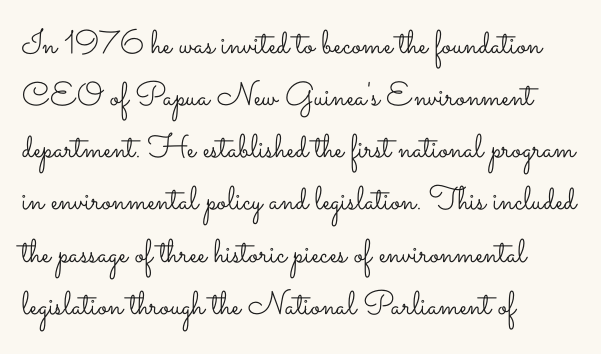
Q: Is the text bold? A: No.
Q: Is the text italic (slanted)? A: Yes.
Q: Is the text underlined? A: No.
Q: How is the paragraph aligned? A: Left-aligned.
Q: Is the spacing between letters normal or unusually wide? A: Normal.
Q: Is the spacing between lines tight, normal or loose? A: Normal.
Q: Width (condensed, normal, or wide)? A: Wide.
Q: Stroke contrast? A: Low.
Q: x-height? A: Small.
Q: Monospaced? A: No.
